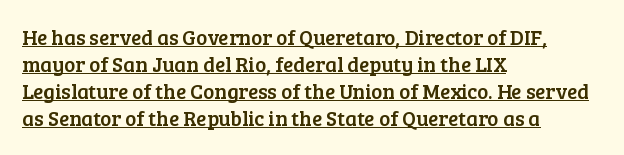
The image shows 21 px text type, upright; set left-aligned, normal line spacing (1.29x), normal letter spacing, underlined.
